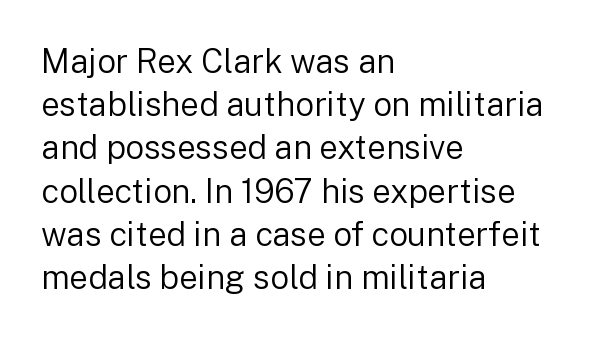
The image shows 33 px regular-weight sans-serif type, upright; set left-aligned, normal line spacing (1.31x), normal letter spacing, not underlined; low stroke contrast and a medium x-height.
